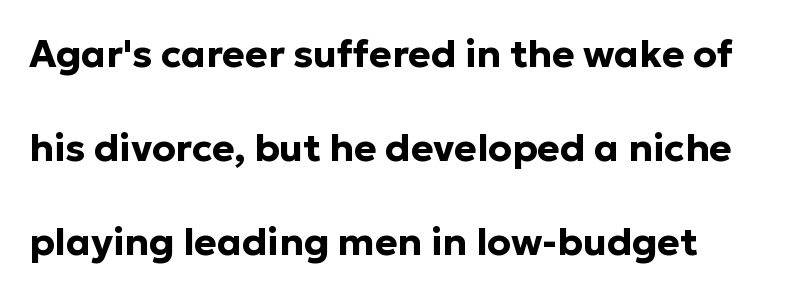
Q: Is the text bold? A: Yes.
Q: Is the text italic (slanted)? A: No, it is upright.
Q: Is the typeface a serif or a sans-serif typeface? A: Sans-serif.
Q: Is the text underlined? A: No.
Q: How is the paragraph aligned? A: Left-aligned.
Q: Is the spacing between letters normal or unusually wide? A: Normal.
Q: Is the spacing between lines tight, normal or loose? A: Loose.
Q: Width (condensed, normal, or wide)? A: Normal.
Q: Stroke contrast? A: Low.
Q: x-height? A: Medium.
Q: Monospaced? A: No.
